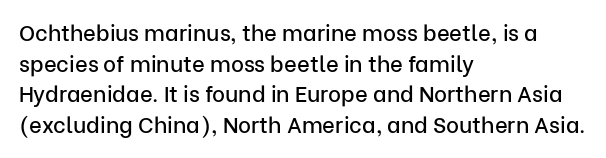
{"italic": "no", "underline": "no", "align": "left", "line_spacing": "normal", "line_spacing_ratio": 1.39, "letter_spacing": "normal", "letter_spacing_em": 0.0, "glyph_px": 22}
